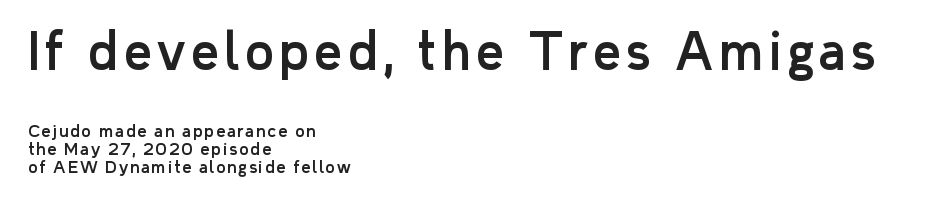
You can tell it's not italic because the verticals are truly vertical. A typesetter would call this leading minimal, almost set solid. Each letter's strokes conclude bluntly, with no projecting serifs. Do the characters align in a grid? No, the font is proportional. Layout note: lines flush left.
